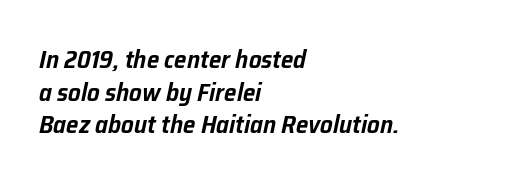
Successive baselines arrive at the customary interval. These lines were composed using italics. Short and long lines alike share a common starting point at left. Between one letter and the next there's only the usual sliver of space.
